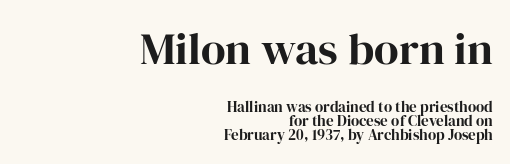
{"serif": "yes", "italic": "no", "width": "normal", "stroke_contrast": "high", "x_height": "medium", "monospaced": "no", "underline": "no", "align": "right", "line_spacing": "tight", "line_spacing_ratio": 0.95, "letter_spacing": "normal", "letter_spacing_em": 0.0, "larger_block": "first", "size_ratio": 3.0, "glyph_px": 45}
